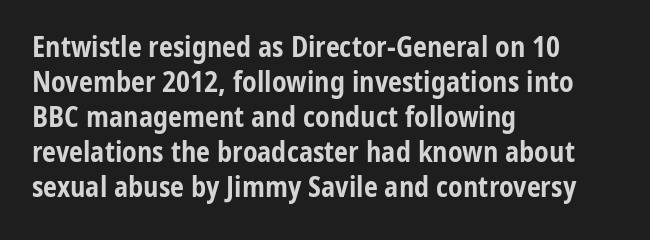
Left-aligned paragraph, ragged on the right. The passage shown is not underscored anywhere. The lettering holds an erect, upright posture throughout. A typesetter would call this proportional, since set widths differ per character.
